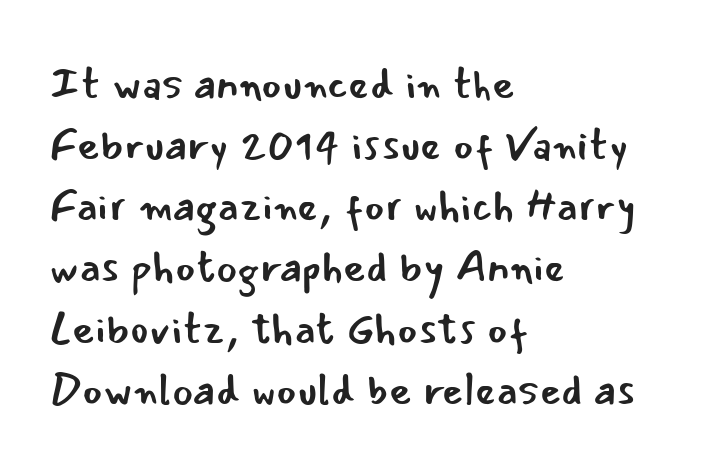
Q: Is the text bold? A: No.
Q: Is the text italic (slanted)? A: No, it is upright.
Q: Is the typeface a serif or a sans-serif typeface? A: Sans-serif.
Q: Is the text underlined? A: No.
Q: How is the paragraph aligned? A: Left-aligned.
Q: Is the spacing between letters normal or unusually wide? A: Normal.
Q: Is the spacing between lines tight, normal or loose? A: Normal.
Q: Width (condensed, normal, or wide)? A: Normal.
Q: Stroke contrast? A: Low.
Q: x-height? A: Small.
Q: Monospaced? A: No.
